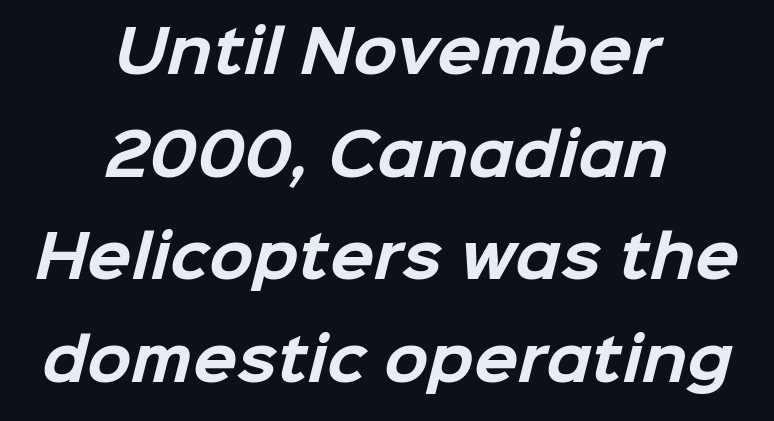
{"serif": "no", "bold": "yes", "weight": "bold", "width": "normal", "stroke_contrast": "low", "x_height": "medium", "monospaced": "no", "underline": "no", "align": "center", "line_spacing_ratio": 1.77, "letter_spacing": "normal", "letter_spacing_em": 0.0, "glyph_px": 58}
